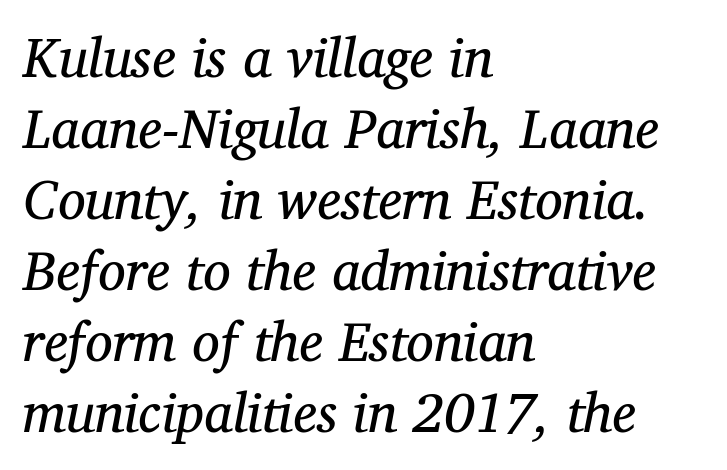
The image shows 55 px regular-weight serif type, italic (leaning right); set left-aligned, normal line spacing (1.29x), normal letter spacing, not underlined; medium stroke contrast and a medium x-height.
